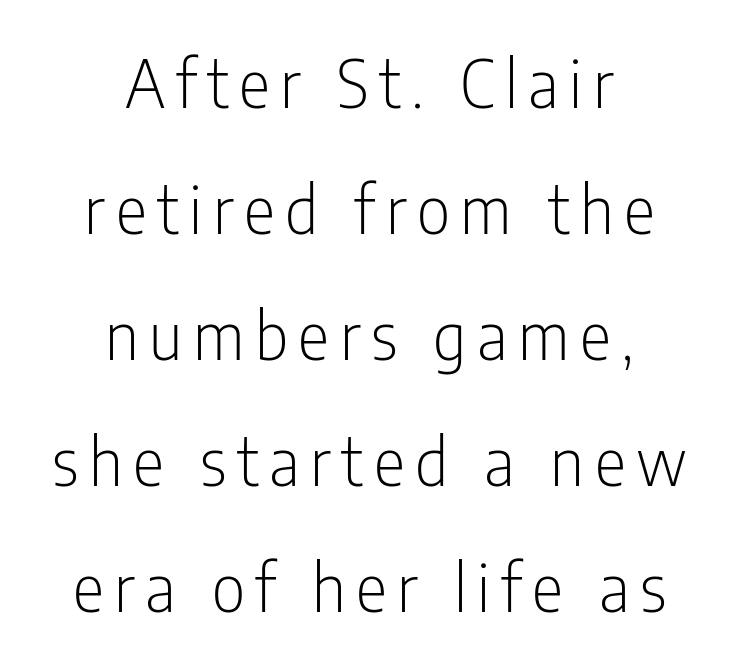
Q: Is the text bold? A: No.
Q: Is the text italic (slanted)? A: No, it is upright.
Q: Is the typeface a serif or a sans-serif typeface? A: Sans-serif.
Q: Is the text underlined? A: No.
Q: How is the paragraph aligned? A: Centered.
Q: Is the spacing between lines tight, normal or loose? A: Loose.
Q: Width (condensed, normal, or wide)? A: Condensed.
Q: Stroke contrast? A: Low.
Q: x-height? A: Medium.
Q: Monospaced? A: No.
